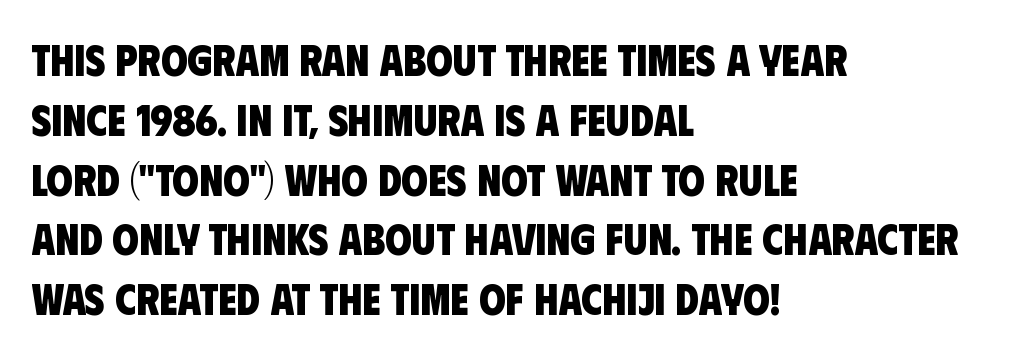
Leading matches the norm, producing a regular column. Any mark beneath the type? The region is blank. How heavy is the stroke? Heavy — this is a bold. Nobody touched the tracking dial on this one. Does the type have serifs? No, each stem ends abruptly. In CSS terms this would be text-align: left.
